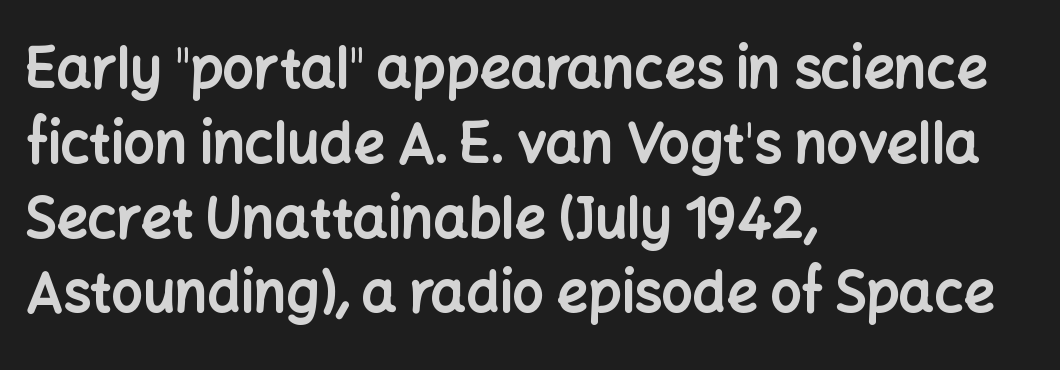
The image shows 55 px bold sans-serif type, upright; set left-aligned, normal line spacing (1.36x), normal letter spacing, not underlined; low stroke contrast and a medium x-height.
